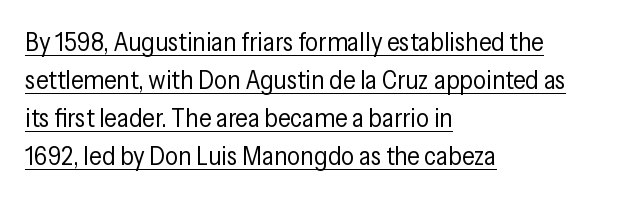
The characters are drawn with everyday or finer stroke widths. Reading down the block, your eye returns to a fixed left position each line. This rendering leaves character spacing at its baseline value. In designer terms, the underline attribute is active on this setting. Posture: straight, roman, zero tilt. The rendering uses a moderate line-height, typical for paragraphs.
